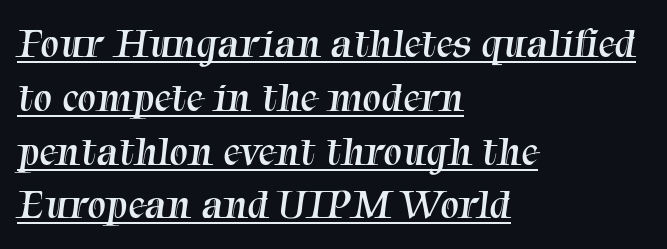
Is there an underline? Yes — a line sits under the letters. The lines in this sample share a left origin and differ only in where they stop. Vertical spacing — default. This sample has the flowing, uneven cadence of proportional lettering. Is the type heavy? It reads as light-to-regular instead. The horizontal fit of the characters is conventional and even.
